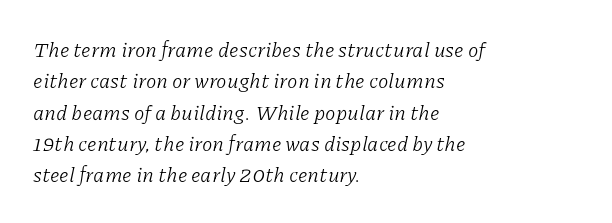
{"italic": "yes", "lean": "right", "slant_degrees": 11, "bold": "no", "underline": "no", "align": "left", "line_spacing": "normal", "line_spacing_ratio": 1.49, "letter_spacing": "normal", "letter_spacing_em": 0.0, "glyph_px": 21}
